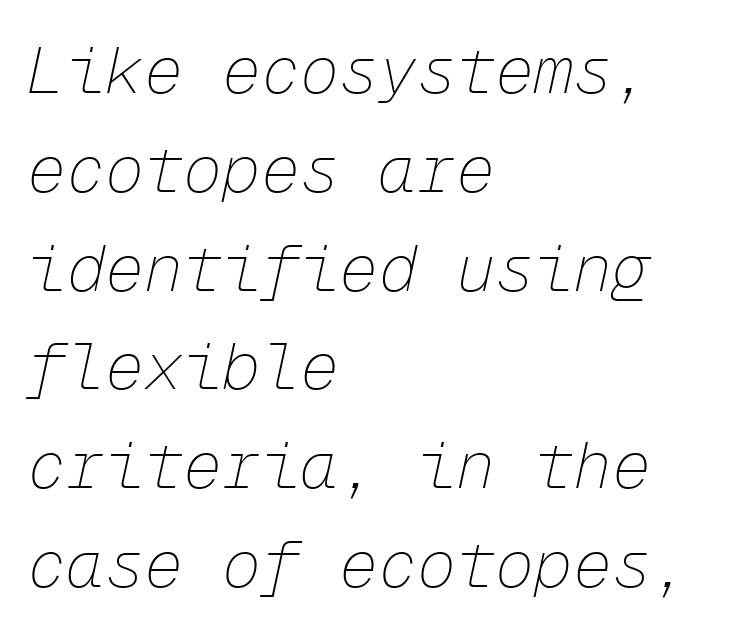
The axis of the letterforms is tilted away from vertical. Quick note: underline off. Reading down the column, the eye jumps a familiar distance to each next line. A typesetter would call this monospace, since all characters share one set width.
